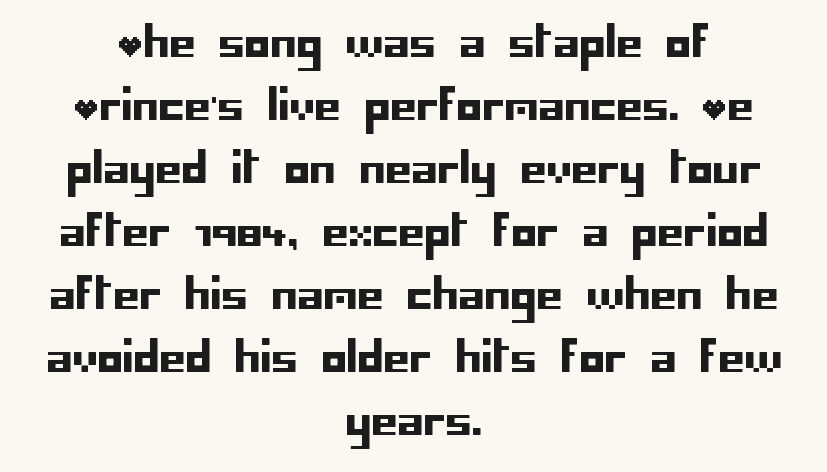
Reading down the block, each line starts at a different indent, mirrored at its end. Nobody drew a line under any word here. Does extra space separate the letters? No, they use regular spacing. Does the type have serifs? No, each stem ends abruptly. If you measured baseline to baseline, you'd find a middling distance. Upright lettering throughout.
